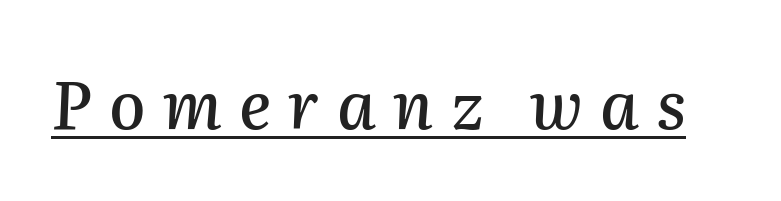
Someone cranked the tracking dial way up on this one. Slanted lettering throughout. This is underlined copy, the kind a proofreader might mark for attention. A typesetter would call this proportional, since set widths differ per character.
